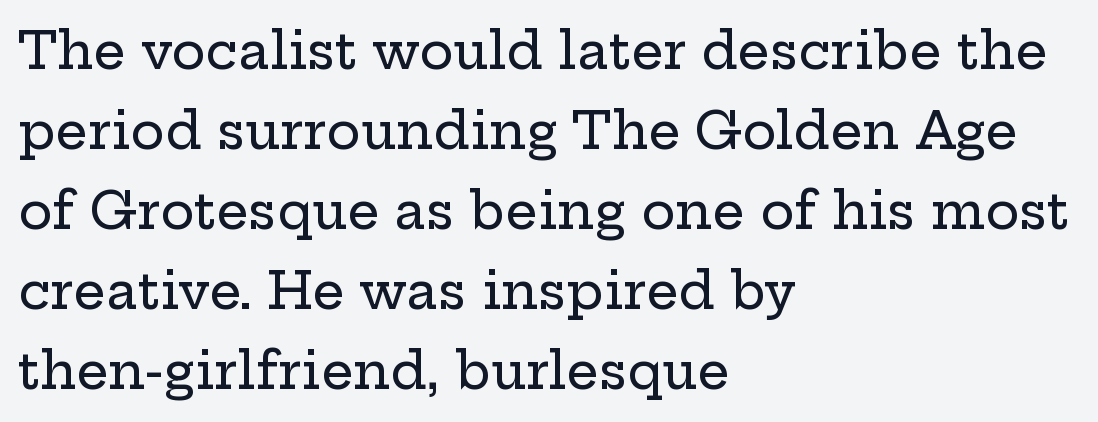
The image shows 51 px wide serif type, upright; set left-aligned, normal line spacing (1.57x), normal letter spacing, not underlined; low stroke contrast and a medium x-height.
